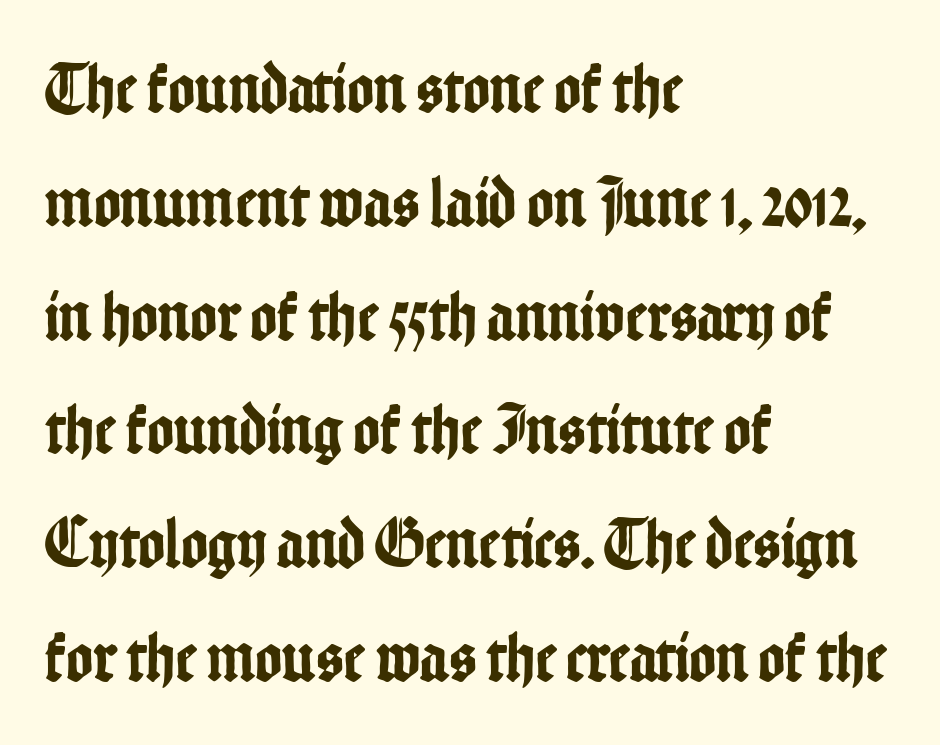
Q: Is the text italic (slanted)? A: No, it is upright.
Q: Is the typeface a serif or a sans-serif typeface? A: Sans-serif.
Q: Is the text underlined? A: No.
Q: How is the paragraph aligned? A: Left-aligned.
Q: Is the spacing between letters normal or unusually wide? A: Normal.
Q: Is the spacing between lines tight, normal or loose? A: Normal.
Q: Width (condensed, normal, or wide)? A: Condensed.
Q: Stroke contrast? A: Low.
Q: x-height? A: Medium.
Q: Monospaced? A: No.
